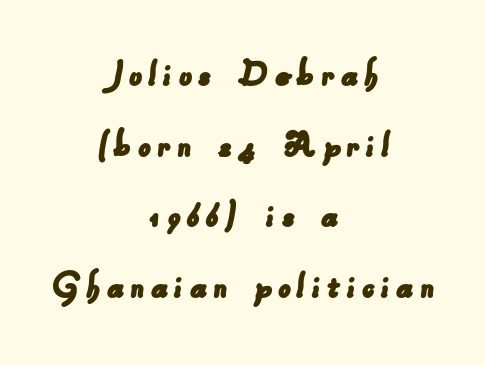
The image shows 41 px sans-serif type; set centered, line spacing 1.72x, not underlined; low stroke contrast and a small x-height.
